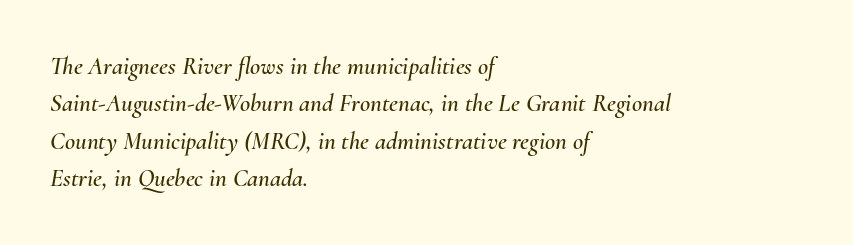
Is the block centered? No — it sits flush against the left margin. Students, observe: this is what conventionally led text looks like. These lines keep a tight, regular rhythm from letter to letter. Any mark beneath the type? The region is blank. This is oblique type, the kind used for emphasis or titles.
